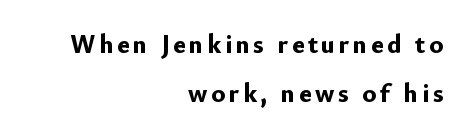
Q: Is the text bold? A: Yes.
Q: Is the text italic (slanted)? A: No, it is upright.
Q: Is the text underlined? A: No.
Q: How is the paragraph aligned? A: Right-aligned.
